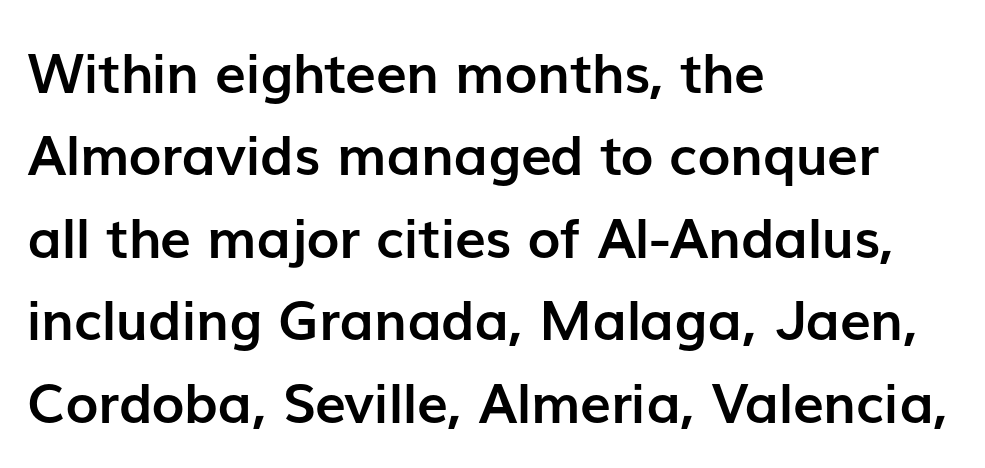
{"serif": "no", "italic": "no", "bold": "yes", "weight": "semibold", "width": "normal", "stroke_contrast": "low", "x_height": "medium", "monospaced": "no", "underline": "no", "align": "left", "line_spacing": "normal", "line_spacing_ratio": 1.5, "letter_spacing": "normal", "letter_spacing_em": 0.0, "glyph_px": 55}
